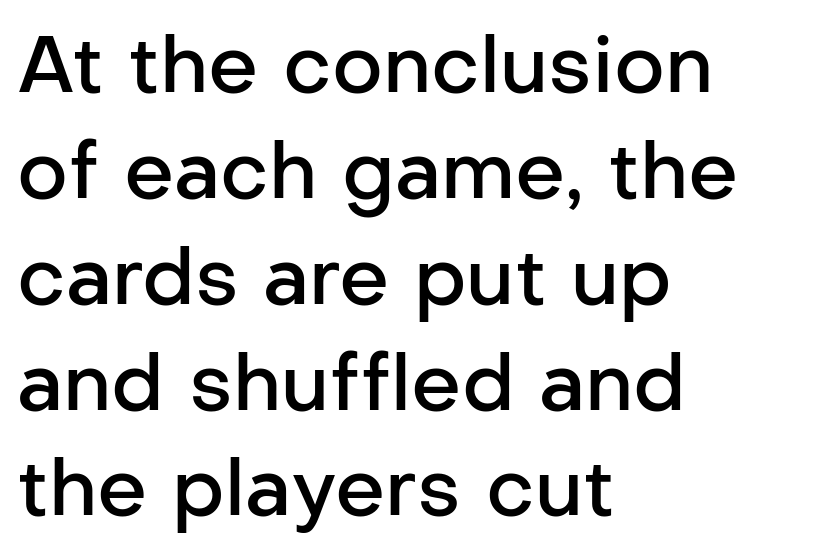
{"serif": "no", "italic": "no", "bold": "semi", "weight": "semibold", "width": "normal", "stroke_contrast": "low", "x_height": "medium", "monospaced": "no", "underline": "no", "align": "left", "line_spacing": "normal", "line_spacing_ratio": 1.34, "letter_spacing": "normal", "letter_spacing_em": 0.0, "glyph_px": 79}
